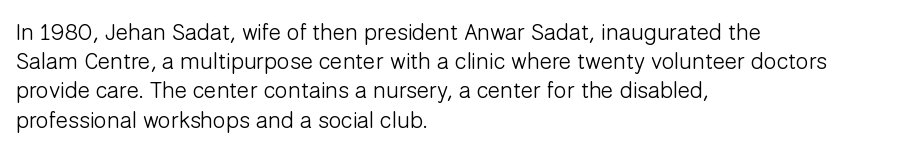
Nothing unusual about the tracking: characters are spaced as the font intends. Caption: multi-line text, flush left, ragged right. How would I describe the line gaps? Plain and ordinary. Unbolded letterforms with no extra heft.
